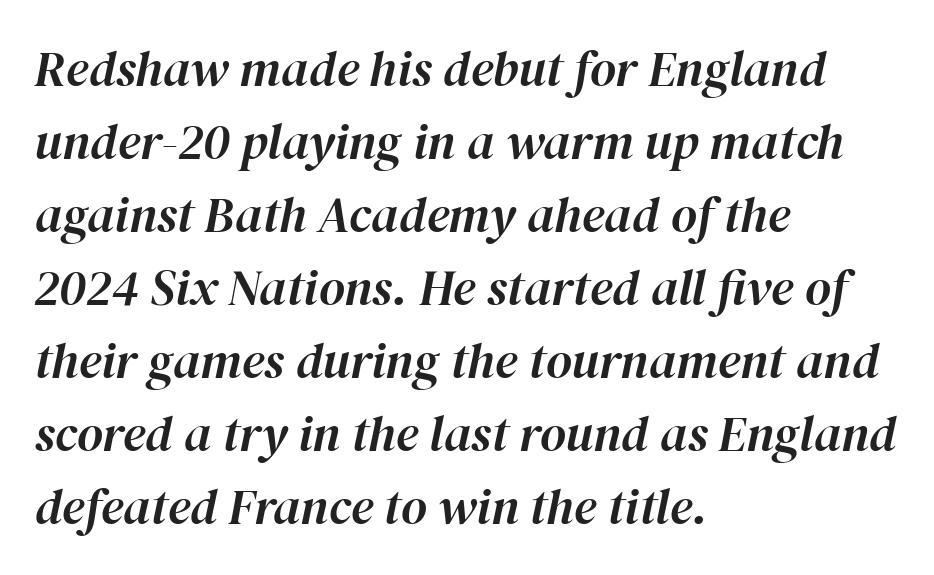
Underlining? Definitely not there. Style check: oblique. One glance says typical: line gaps are just what's usual. Note the varied advance widths — an 'i' is clearly narrower than an 'm'. The letters sit at their default tracking, neither squeezed nor spread. Reading down the block, your eye returns to a fixed left position each line.
